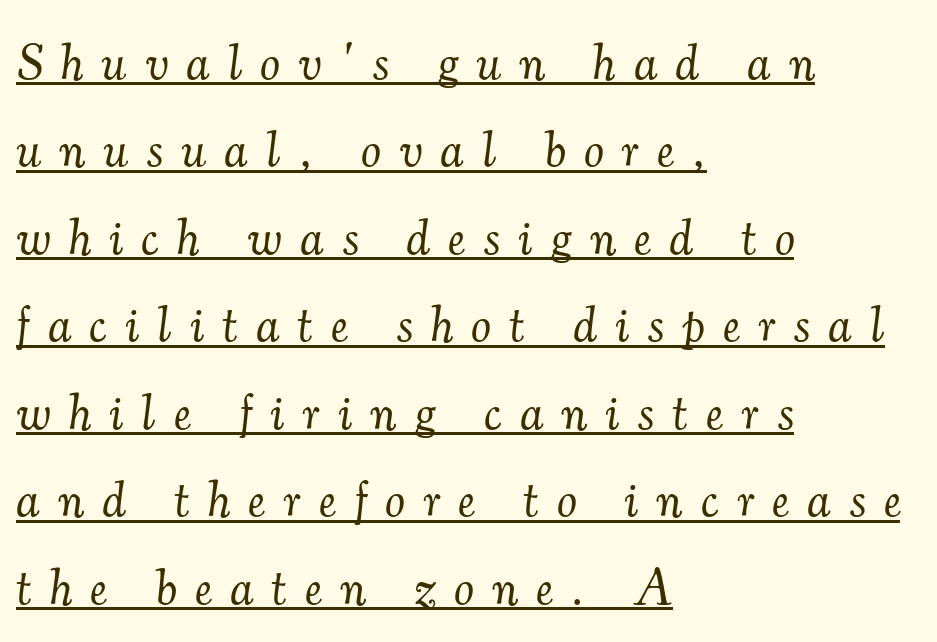
The image shows 50 px light serif type, italic (leaning right); set left-aligned, line spacing 1.75x, unusually wide letter spacing (+0.37 em), underlined; medium stroke contrast and a small x-height.
